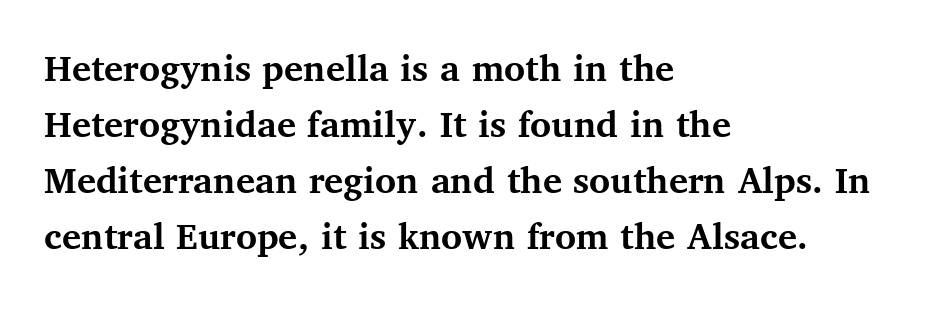
{"serif": "yes", "italic": "no", "bold": "yes", "weight": "semibold", "width": "normal", "stroke_contrast": "medium", "x_height": "medium", "monospaced": "no", "underline": "no", "align": "left", "line_spacing": "normal", "line_spacing_ratio": 1.4, "letter_spacing": "normal", "letter_spacing_em": 0.0, "glyph_px": 40}
